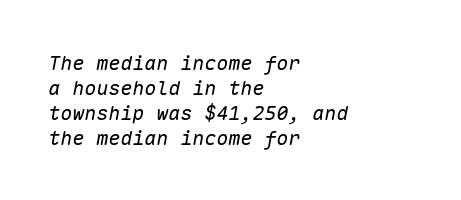
{"italic": "yes", "lean": "right", "slant_degrees": 10, "bold": "no", "underline": "no", "align": "left", "line_spacing": "normal", "line_spacing_ratio": 1.25, "letter_spacing": "normal", "letter_spacing_em": 0.0, "glyph_px": 20}
